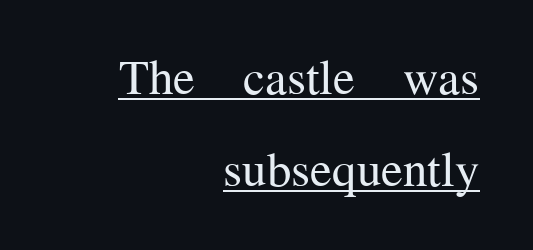
Line endings align vertically; line beginnings do not. Nothing heavy about these letters — not bold at all. If you drew a line through each stem, it would be perfectly vertical. The rendering uses natural spacing where letterforms have individual widths. The gaps between neighbouring characters are ordinary and unremarkable. The rendered words wear a rule along their underside.
